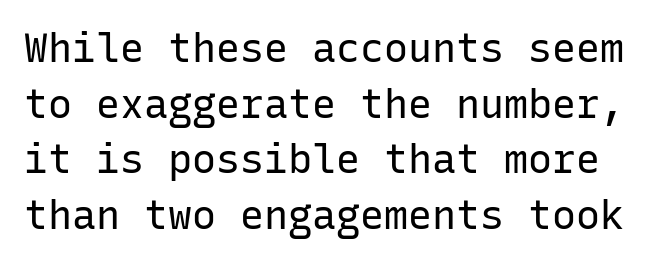
Q: Is the text bold? A: No.
Q: Is the text italic (slanted)? A: No, it is upright.
Q: Is the typeface a serif or a sans-serif typeface? A: Sans-serif.
Q: Is the text underlined? A: No.
Q: Is the spacing between letters normal or unusually wide? A: Normal.
Q: Is the spacing between lines tight, normal or loose? A: Normal.
Q: Width (condensed, normal, or wide)? A: Normal.
Q: Stroke contrast? A: Low.
Q: x-height? A: Medium.
Q: Monospaced? A: Yes.
